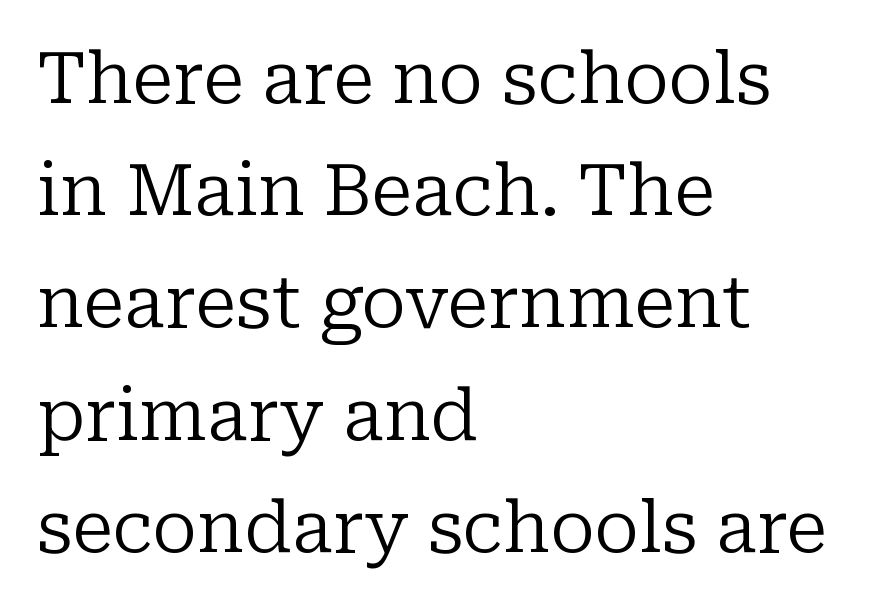
Nobody drew a line under any word here. The font family rendered here belongs to the serif group. The letters advance in unequal steps, a hallmark of proportional type. Designer's note — italics off, roman on.
